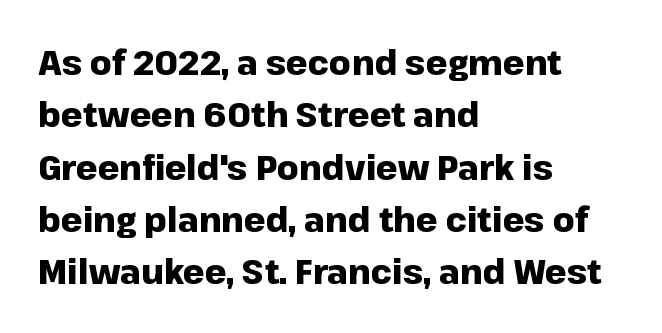
The image shows 34 px heavy sans-serif type, upright; set left-aligned, normal line spacing (1.54x), normal letter spacing, not underlined; low stroke contrast and a medium x-height.
